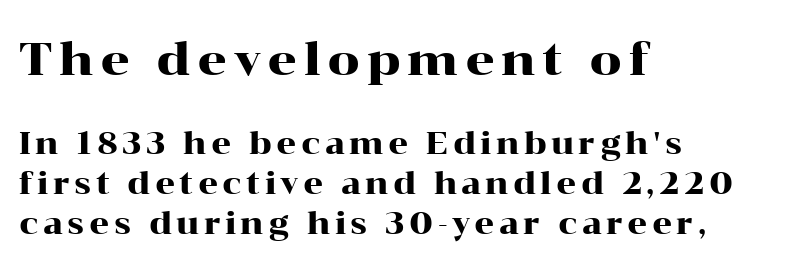
{"serif": "yes", "italic": "no", "width": "wide", "stroke_contrast": "high", "x_height": "medium", "monospaced": "no", "underline": "no", "align": "left", "line_spacing": "normal", "line_spacing_ratio": 1.3, "larger_block": "first", "size_ratio": 1.48, "glyph_px": 46}
